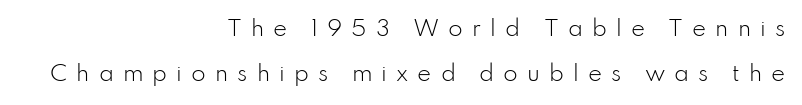
{"italic": "no", "bold": "no", "underline": "no", "align": "right", "line_spacing": "loose", "line_spacing_ratio": 2.15, "letter_spacing": "wide", "letter_spacing_em": 0.43, "glyph_px": 21}
